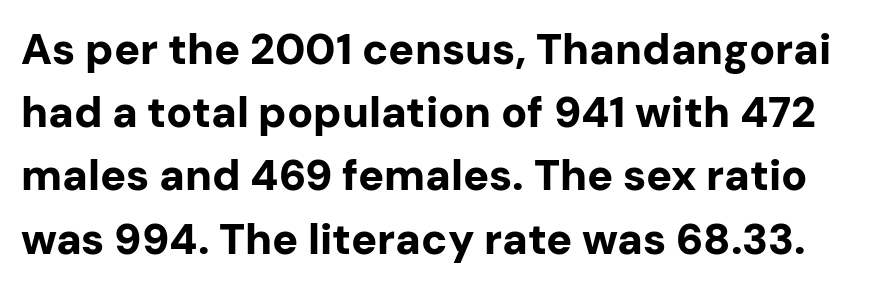
The rendering uses natural spacing where letterforms have individual widths. The vertical gap from one line to the next is medium. The baseline area is clear. Every letter is thick-stroked: bold, no question. Upright lettering throughout.
